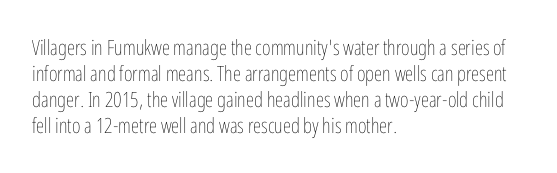
The image shows 21 px text type, upright; set left-aligned, line spacing 1.24x, normal letter spacing, not underlined.
